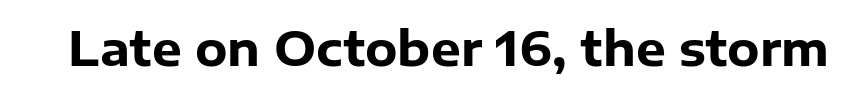
This rendering leaves character spacing at its baseline value. The face used here has the dense, thick strokes of a bold. Look at the bottom of the vertical strokes: they stop flat, with no serifs. The rendering uses natural spacing where letterforms have individual widths.
